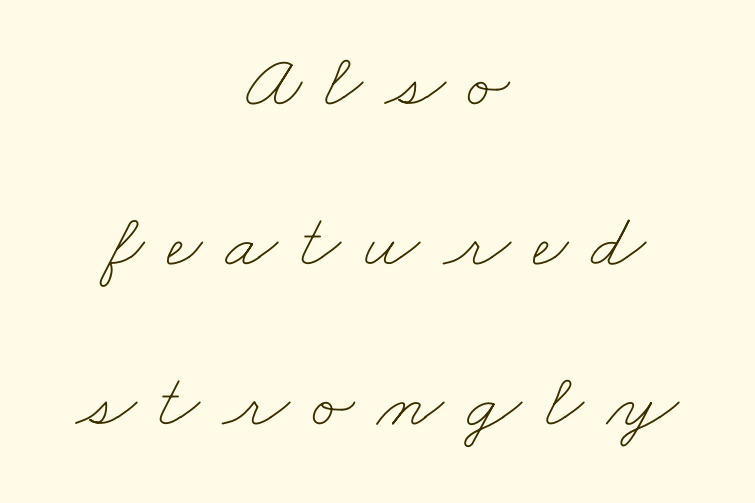
Q: Is the text bold? A: No.
Q: Is the text underlined? A: No.
Q: How is the paragraph aligned? A: Centered.
Q: Is the spacing between letters normal or unusually wide? A: Unusually wide.
Q: Is the spacing between lines tight, normal or loose? A: Loose.
Q: Width (condensed, normal, or wide)? A: Wide.
Q: Stroke contrast? A: Low.
Q: x-height? A: Small.
Q: Monospaced? A: No.
